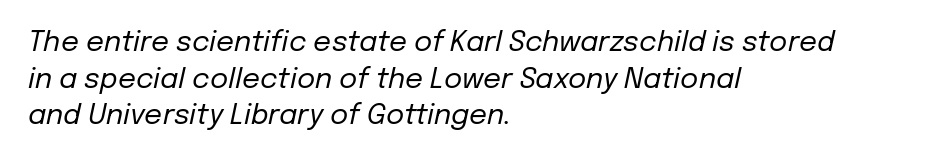
The image shows 28 px regular-weight type, italic (leaning right); set left-aligned, normal line spacing (1.31x), normal letter spacing, not underlined; low stroke contrast and a medium x-height.
